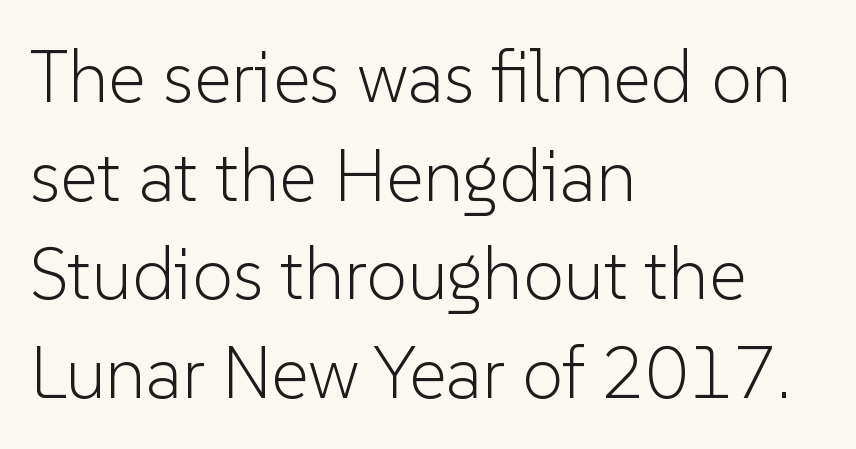
Q: Is the text bold? A: No.
Q: Is the text italic (slanted)? A: No, it is upright.
Q: Is the typeface a serif or a sans-serif typeface? A: Sans-serif.
Q: Is the text underlined? A: No.
Q: How is the paragraph aligned? A: Left-aligned.
Q: Is the spacing between letters normal or unusually wide? A: Normal.
Q: Is the spacing between lines tight, normal or loose? A: Normal.
Q: Width (condensed, normal, or wide)? A: Normal.
Q: Stroke contrast? A: Low.
Q: x-height? A: Medium.
Q: Monospaced? A: No.
